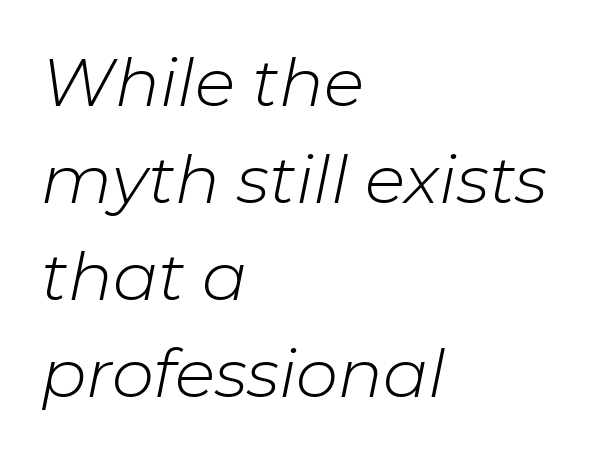
The image shows 67 px light type, italic (leaning right); set left-aligned, normal line spacing (1.45x), normal letter spacing, not underlined; low stroke contrast and a medium x-height.
